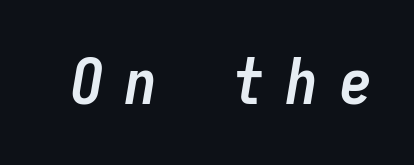
Q: Is the text bold? A: Yes.
Q: Is the text italic (slanted)? A: Yes, it leans right by about 9 degrees.
Q: Is the text underlined? A: No.
Q: Is the spacing between letters normal or unusually wide? A: Unusually wide.
Q: Width (condensed, normal, or wide)? A: Condensed.
Q: Stroke contrast? A: Low.
Q: x-height? A: Medium.
Q: Monospaced? A: Yes.
